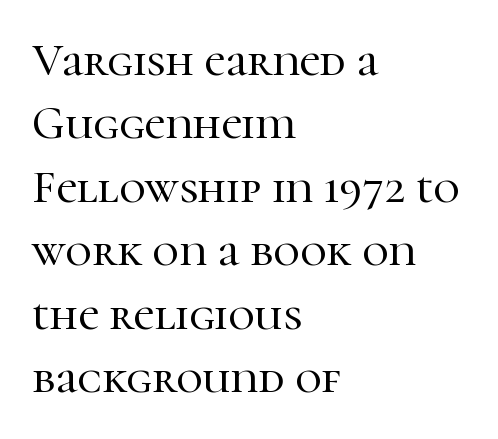
These lines sit exactly where default settings would place them. Proportional: the letters do not fall into vertical columns. Posture: upright roman. Little horizontal feet cap the strokes, marking this as serif type.
